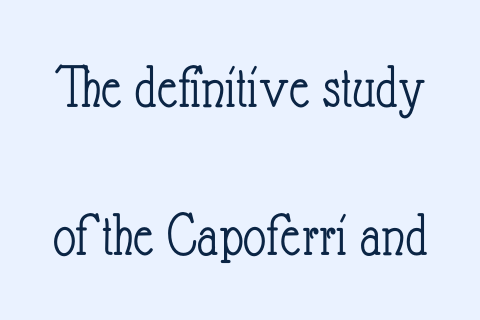
The image shows 63 px light, condensed type, upright; set loose line spacing (2.35x), normal letter spacing, not underlined; low stroke contrast and a small x-height.
